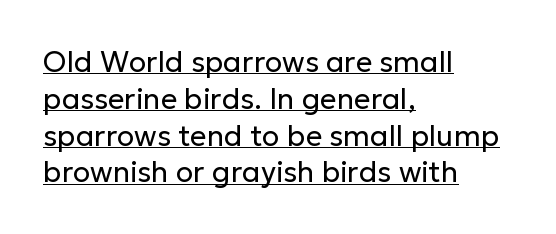
Q: Is the text bold? A: No.
Q: Is the text italic (slanted)? A: No, it is upright.
Q: Is the typeface a serif or a sans-serif typeface? A: Sans-serif.
Q: Is the text underlined? A: Yes.
Q: How is the paragraph aligned? A: Left-aligned.
Q: Is the spacing between letters normal or unusually wide? A: Normal.
Q: Is the spacing between lines tight, normal or loose? A: Normal.
Q: Width (condensed, normal, or wide)? A: Normal.
Q: Stroke contrast? A: Low.
Q: x-height? A: Medium.
Q: Monospaced? A: No.
